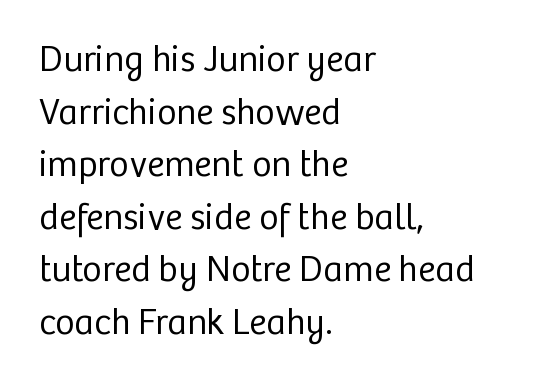
Is there much room between lines? A standard amount, neither cramped nor airy. The paragraph shown leans on its left margin. Spacing between characters is what you'd get straight out of the box. A typesetter would mark this as roman, not italic. The weight tops out at a normal text grade.
